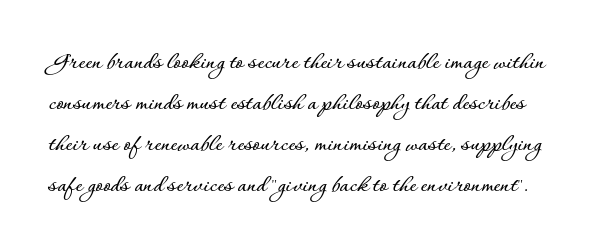
The image shows 26 px text type; set normal line spacing (1.58x), normal letter spacing, not underlined.
